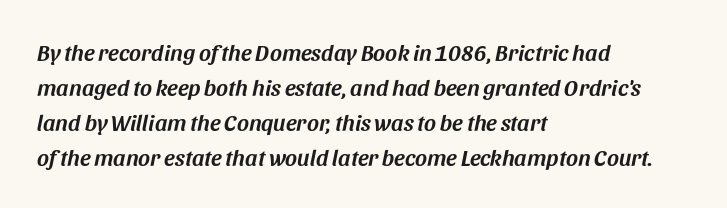
Honestly, the row spacing looks completely unremarkable. Each word holds together tightly as a unit, with standard inter-letter gaps. There's an unmistakable incline to the writing here. If you drew a ruler down the left edge, every line would touch it. Just letters on the line, the space beneath them empty.
